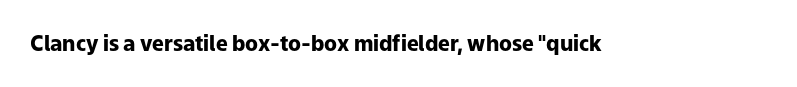
The image shows 21 px bold type, upright; set normal letter spacing, not underlined.
